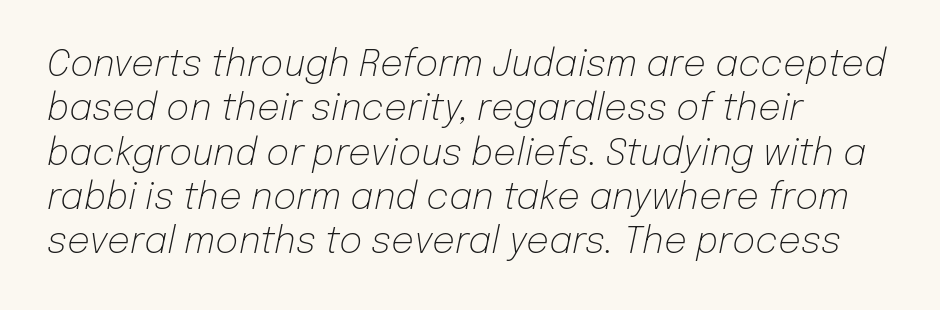
{"italic": "yes", "lean": "right", "slant_degrees": 12, "bold": "no", "weight": "light", "width": "normal", "stroke_contrast": "low", "x_height": "medium", "monospaced": "no", "underline": "no", "align": "left", "line_spacing_ratio": 1.23, "letter_spacing": "normal", "letter_spacing_em": 0.0, "glyph_px": 36}
